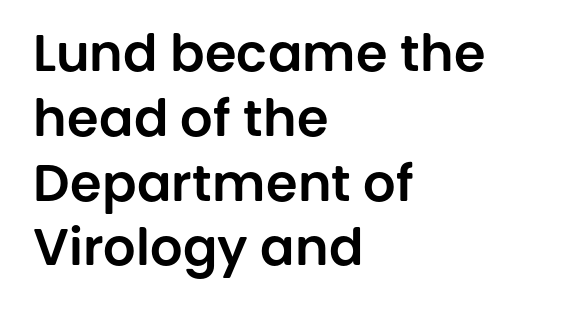
{"serif": "no", "italic": "no", "width": "normal", "stroke_contrast": "low", "x_height": "large", "monospaced": "no", "underline": "no", "align": "left", "line_spacing": "normal", "line_spacing_ratio": 1.27, "letter_spacing": "normal", "letter_spacing_em": 0.0, "glyph_px": 51}
